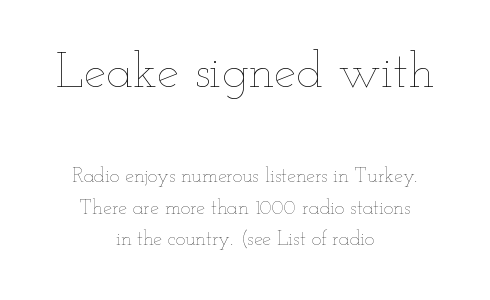
The image shows 50 px thin, wide type, upright; set centered, normal line spacing (1.57x), normal letter spacing, not underlined; the first (top) block is 2.5x larger; low stroke contrast and a small x-height.
